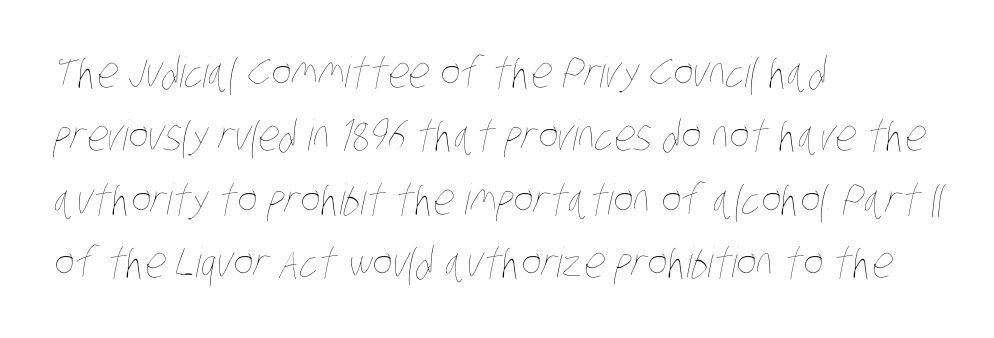
Q: Is the text bold? A: No.
Q: Is the text underlined? A: No.
Q: How is the paragraph aligned? A: Left-aligned.
Q: Is the spacing between letters normal or unusually wide? A: Normal.
Q: Is the spacing between lines tight, normal or loose? A: Normal.
Q: Width (condensed, normal, or wide)? A: Condensed.
Q: Stroke contrast? A: Low.
Q: x-height? A: Large.
Q: Monospaced? A: No.
